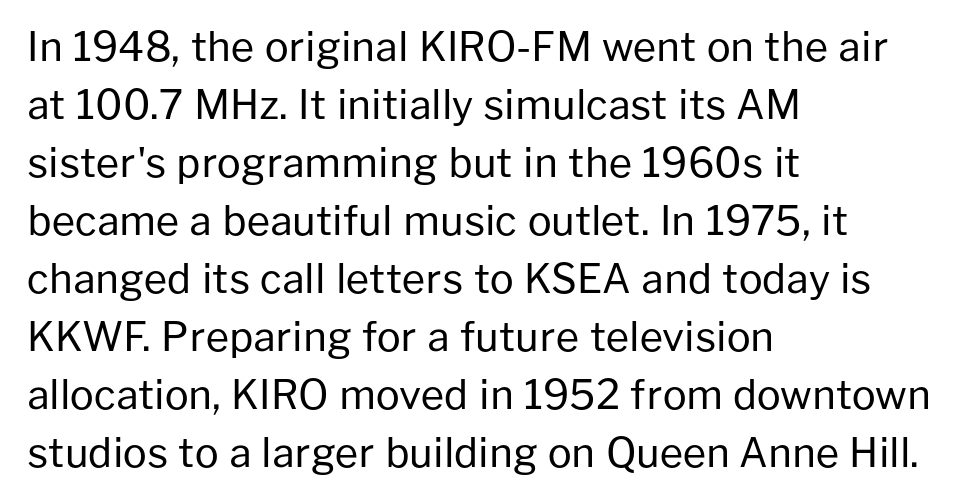
The compositor pushed each line to the left boundary. Character widths vary here, with narrow letters taking less room than wide ones. Designer's note — italics off, roman on. Each letter's strokes conclude bluntly, with no projecting serifs. The characters are drawn with everyday or finer stroke widths.
